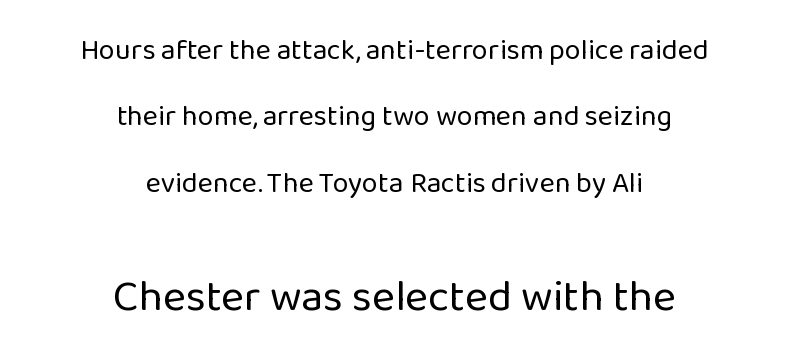
Q: Is the text bold? A: No.
Q: Is the text italic (slanted)? A: No, it is upright.
Q: Is the typeface a serif or a sans-serif typeface? A: Sans-serif.
Q: Is the text underlined? A: No.
Q: How is the paragraph aligned? A: Centered.
Q: Is the spacing between letters normal or unusually wide? A: Normal.
Q: Is the spacing between lines tight, normal or loose? A: Loose.
Q: Which block of text is set in a larger size, the first (top) or the second (bottom)? A: The second (bottom) one.
Q: Width (condensed, normal, or wide)? A: Normal.
Q: Stroke contrast? A: Low.
Q: x-height? A: Medium.
Q: Monospaced? A: No.
